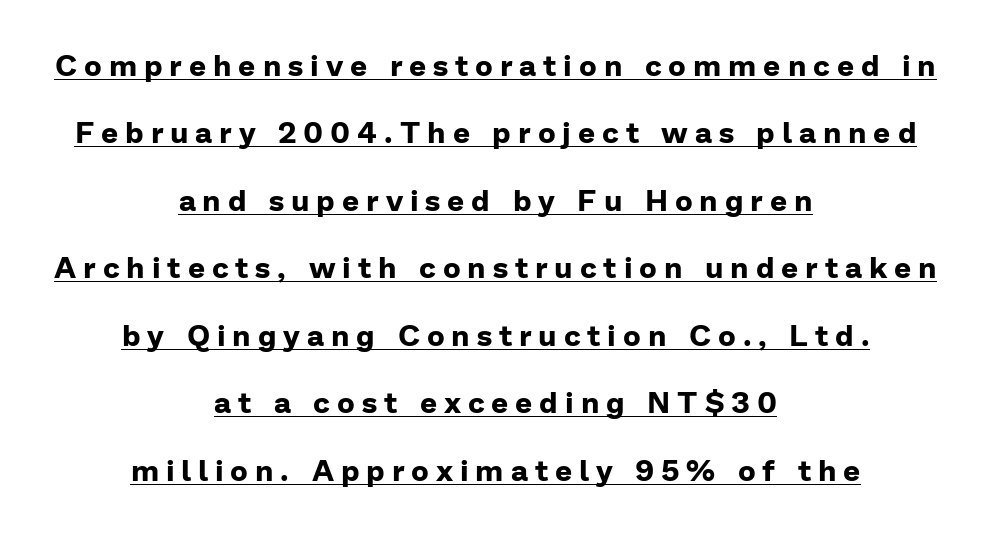
Q: Is the text bold? A: Yes.
Q: Is the text italic (slanted)? A: No, it is upright.
Q: Is the typeface a serif or a sans-serif typeface? A: Sans-serif.
Q: Is the text underlined? A: Yes.
Q: How is the paragraph aligned? A: Centered.
Q: Is the spacing between letters normal or unusually wide? A: Unusually wide.
Q: Is the spacing between lines tight, normal or loose? A: Loose.
Q: Width (condensed, normal, or wide)? A: Normal.
Q: Stroke contrast? A: Low.
Q: x-height? A: Medium.
Q: Monospaced? A: No.
